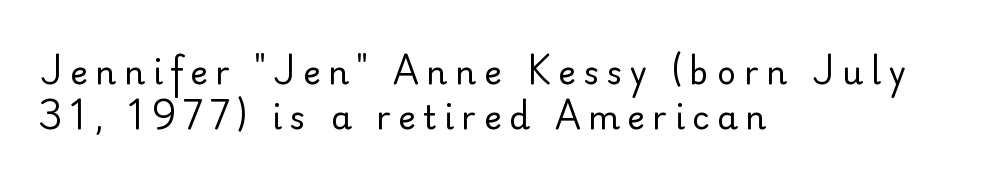
The image shows 33 px regular-weight sans-serif type, upright; set left-aligned, normal line spacing (1.35x), unusually wide letter spacing (+0.23 em), not underlined; low stroke contrast and a small x-height.
